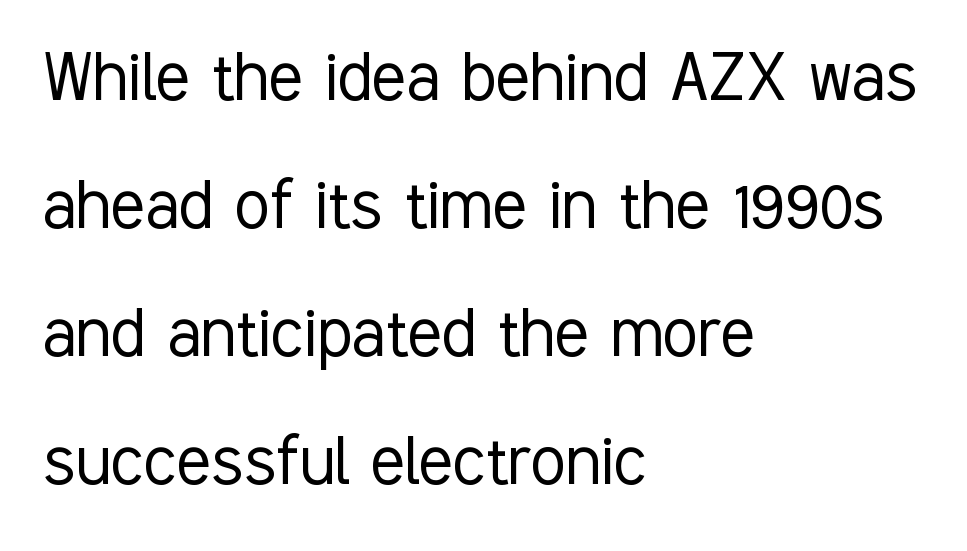
Q: Is the text bold? A: No.
Q: Is the text italic (slanted)? A: No, it is upright.
Q: Is the typeface a serif or a sans-serif typeface? A: Sans-serif.
Q: Is the text underlined? A: No.
Q: How is the paragraph aligned? A: Left-aligned.
Q: Is the spacing between letters normal or unusually wide? A: Normal.
Q: Is the spacing between lines tight, normal or loose? A: Normal.
Q: Width (condensed, normal, or wide)? A: Condensed.
Q: Stroke contrast? A: Low.
Q: x-height? A: Medium.
Q: Monospaced? A: No.
